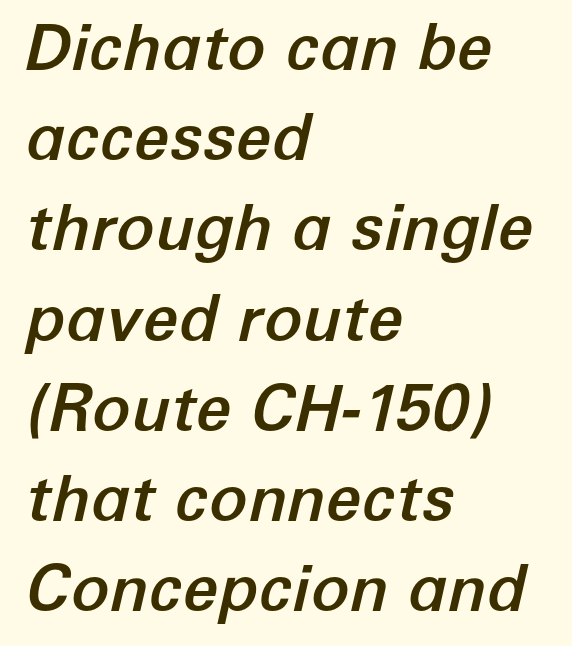
The image shows 64 px text type, italic (leaning right); set left-aligned, normal line spacing (1.41x), normal letter spacing, not underlined; low stroke contrast and a medium x-height.
